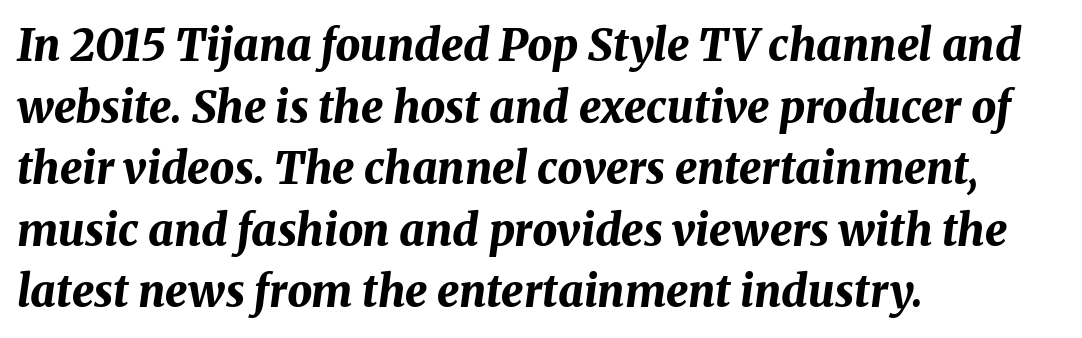
The image shows 44 px bold type, italic (leaning right); set left-aligned, normal line spacing (1.4x), normal letter spacing, not underlined; medium stroke contrast and a medium x-height.
